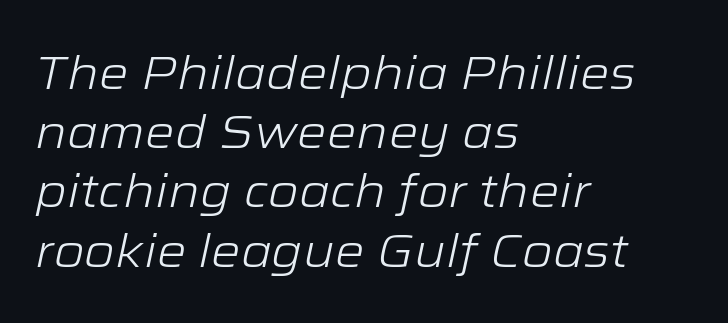
Q: Is the text bold? A: No.
Q: Is the text italic (slanted)? A: Yes, it leans right by about 12 degrees.
Q: Is the text underlined? A: No.
Q: How is the paragraph aligned? A: Left-aligned.
Q: Is the spacing between letters normal or unusually wide? A: Normal.
Q: Is the spacing between lines tight, normal or loose? A: Normal.
Q: Width (condensed, normal, or wide)? A: Wide.
Q: Stroke contrast? A: Low.
Q: x-height? A: Medium.
Q: Monospaced? A: No.
